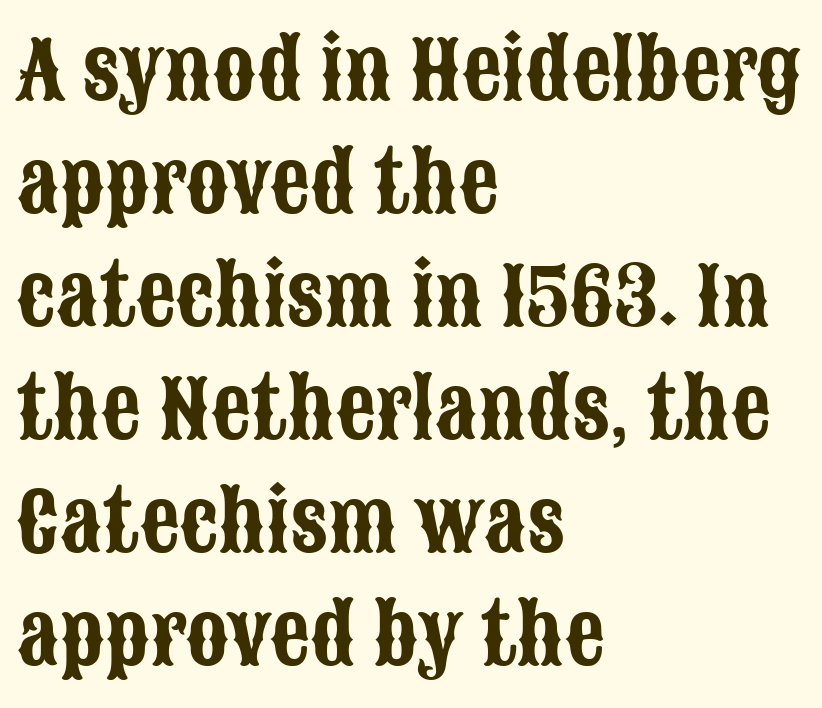
{"serif": "no", "italic": "no", "width": "condensed", "stroke_contrast": "low", "x_height": "large", "monospaced": "no", "underline": "no", "align": "left", "line_spacing": "normal", "line_spacing_ratio": 1.43, "letter_spacing": "normal", "letter_spacing_em": 0.0, "glyph_px": 79}
